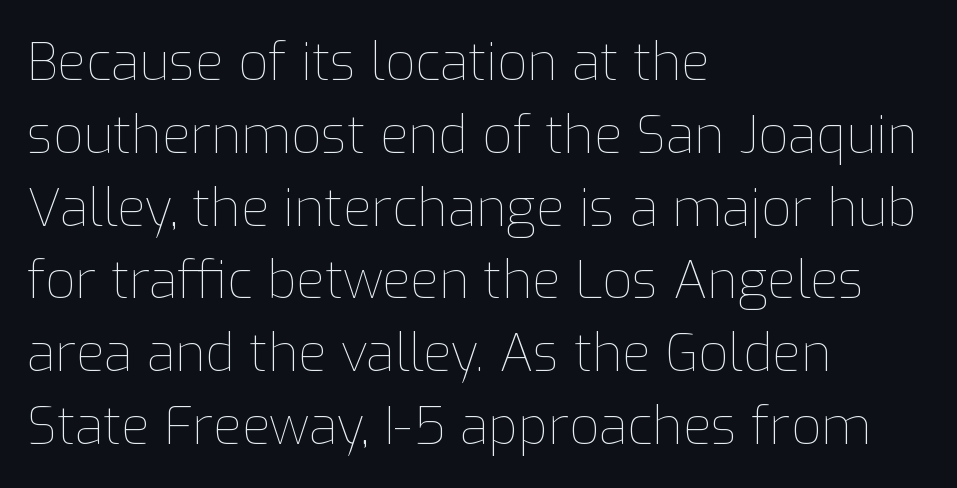
Q: Is the text bold? A: No.
Q: Is the text italic (slanted)? A: No, it is upright.
Q: Is the text underlined? A: No.
Q: How is the paragraph aligned? A: Left-aligned.
Q: Is the spacing between letters normal or unusually wide? A: Normal.
Q: Is the spacing between lines tight, normal or loose? A: Normal.
Q: Width (condensed, normal, or wide)? A: Normal.
Q: Stroke contrast? A: Low.
Q: x-height? A: Medium.
Q: Monospaced? A: No.
